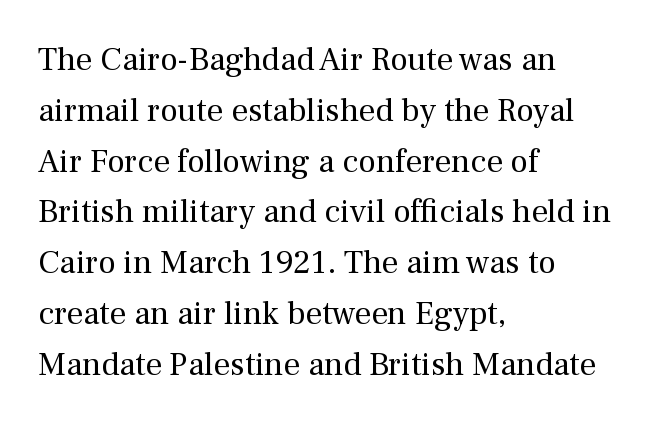
Evenly set lines give the paragraph a standard silhouette. The face used here is proportionally spaced, like ordinary book or web type. Is the block centered? No — it sits flush against the left margin. Letters rest on an invisible, unmarked baseline. This is roman type, the default non-slanted kind.
